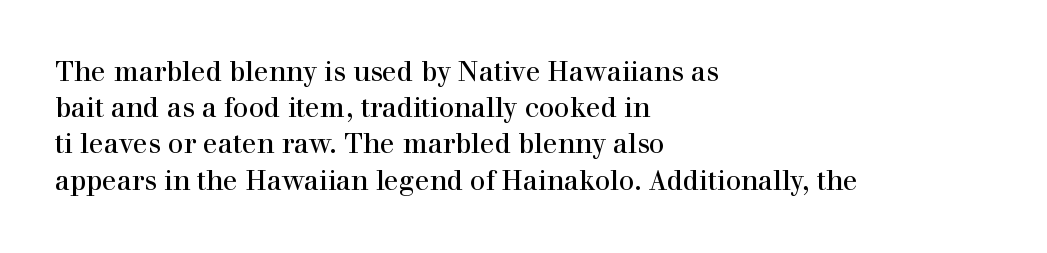
The image shows 27 px text type, upright; set left-aligned, normal line spacing (1.34x), normal letter spacing, not underlined.
